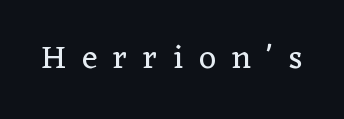
The image shows 33 px regular-weight serif type, upright; set unusually wide letter spacing (+0.49 em), not underlined; low stroke contrast and a medium x-height.
